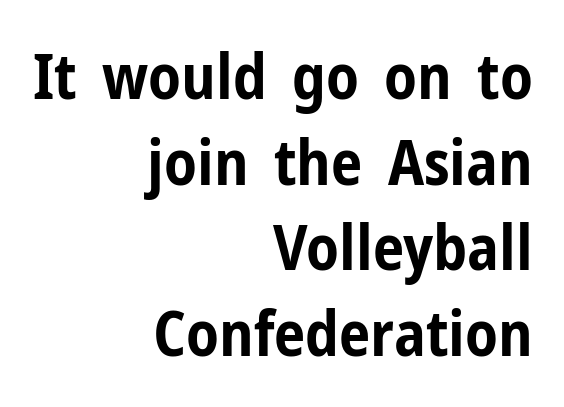
Q: Is the text bold? A: Yes.
Q: Is the text italic (slanted)? A: No, it is upright.
Q: Is the typeface a serif or a sans-serif typeface? A: Sans-serif.
Q: Is the text underlined? A: No.
Q: How is the paragraph aligned? A: Right-aligned.
Q: Is the spacing between letters normal or unusually wide? A: Normal.
Q: Is the spacing between lines tight, normal or loose? A: Normal.
Q: Width (condensed, normal, or wide)? A: Condensed.
Q: Stroke contrast? A: Low.
Q: x-height? A: Medium.
Q: Monospaced? A: No.
